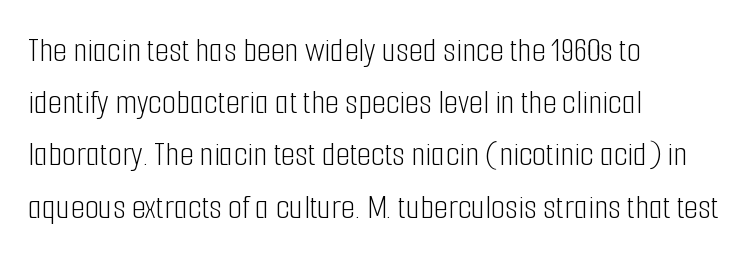
Q: Is the text bold? A: No.
Q: Is the text italic (slanted)? A: No, it is upright.
Q: Is the typeface a serif or a sans-serif typeface? A: Sans-serif.
Q: Is the text underlined? A: No.
Q: How is the paragraph aligned? A: Left-aligned.
Q: Is the spacing between letters normal or unusually wide? A: Normal.
Q: Is the spacing between lines tight, normal or loose? A: Normal.
Q: Width (condensed, normal, or wide)? A: Condensed.
Q: Stroke contrast? A: Low.
Q: x-height? A: Medium.
Q: Monospaced? A: No.
